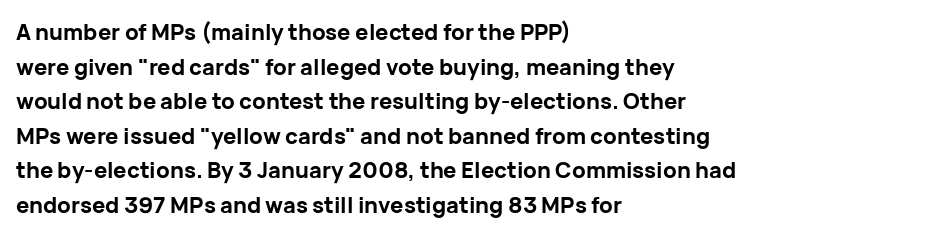
Q: Is the text bold? A: Yes.
Q: Is the text italic (slanted)? A: No, it is upright.
Q: Is the text underlined? A: No.
Q: How is the paragraph aligned? A: Left-aligned.
Q: Is the spacing between letters normal or unusually wide? A: Normal.
Q: Is the spacing between lines tight, normal or loose? A: Normal.
